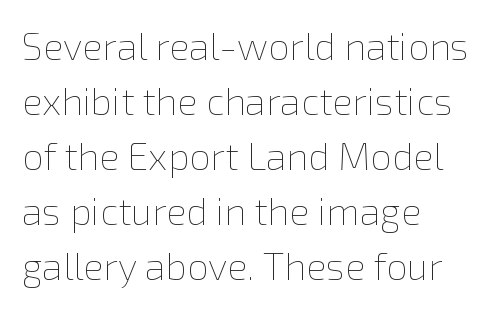
The image shows 38 px thin type, upright; set left-aligned, normal line spacing (1.45x), normal letter spacing, not underlined; a medium x-height.
